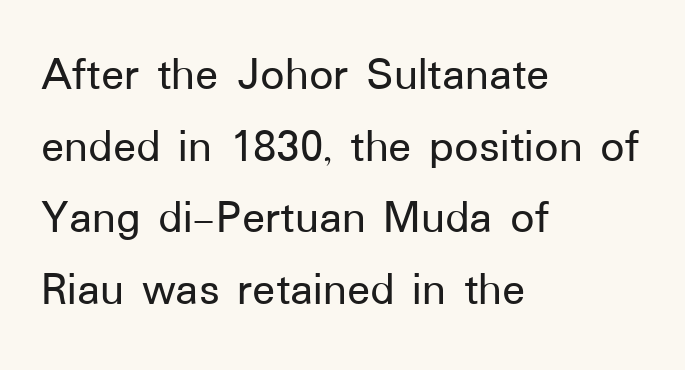
The image shows 48 px sans-serif type, upright; set left-aligned, normal line spacing (1.49x), normal letter spacing, not underlined; low stroke contrast and a medium x-height.
